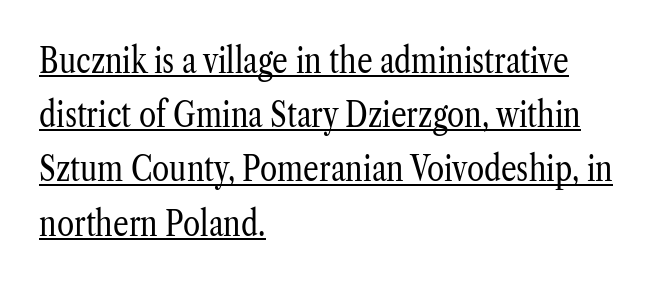
{"serif": "yes", "italic": "no", "bold": "no", "weight": "regular", "width": "condensed", "stroke_contrast": "low", "x_height": "medium", "monospaced": "no", "underline": "yes", "align": "left", "line_spacing": "normal", "line_spacing_ratio": 1.55, "letter_spacing": "normal", "letter_spacing_em": 0.0, "glyph_px": 35}
